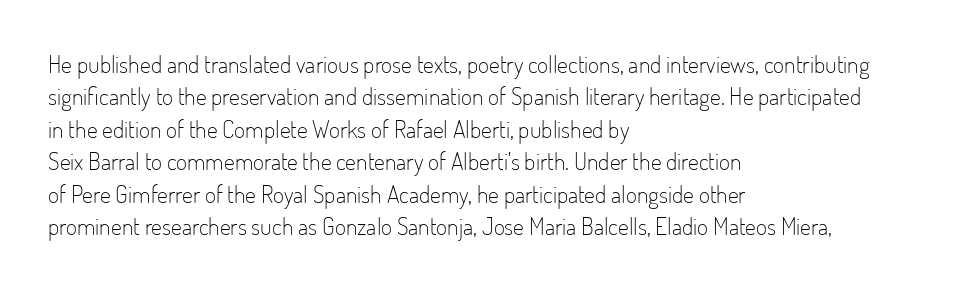
The image shows 24 px text type, upright; set left-aligned, normal line spacing (1.35x), normal letter spacing, not underlined.
